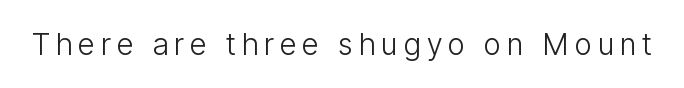
The image shows 30 px light, condensed sans-serif type, upright; set unusually wide letter spacing (+0.2 em), not underlined; low stroke contrast and a medium x-height.
